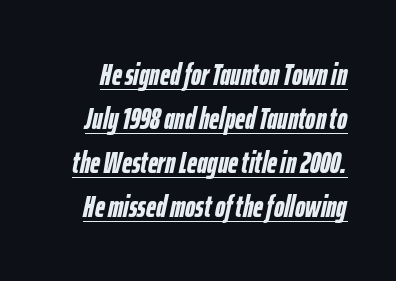
The image shows 31 px semibold, condensed type, italic (leaning right); set normal line spacing (1.42x), normal letter spacing, underlined; low stroke contrast and a medium x-height.
